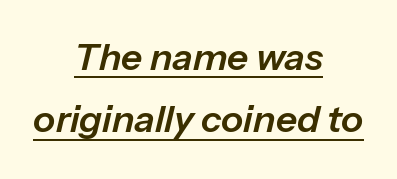
Q: Is the text italic (slanted)? A: Yes, it leans right by about 13 degrees.
Q: Is the text underlined? A: Yes.
Q: How is the paragraph aligned? A: Centered.
Q: Is the spacing between letters normal or unusually wide? A: Normal.
Q: Is the spacing between lines tight, normal or loose? A: Normal.
Q: Width (condensed, normal, or wide)? A: Normal.
Q: Stroke contrast? A: Low.
Q: x-height? A: Medium.
Q: Monospaced? A: No.
